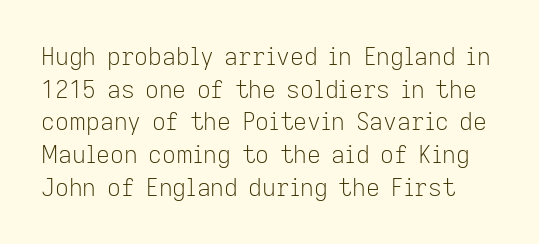
{"italic": "no", "bold": "no", "underline": "no", "line_spacing": "normal", "line_spacing_ratio": 1.36, "letter_spacing": "normal", "letter_spacing_em": 0.0, "glyph_px": 24}
